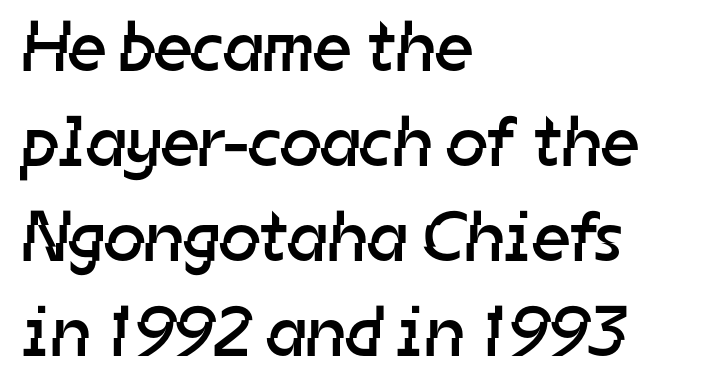
In terms of letterspacing, this is plain default setting. Proportional: the letters do not fall into vertical columns. You can tell from the bare stems that sans-serif type was used. These lines are set flush left with a ragged right edge.
